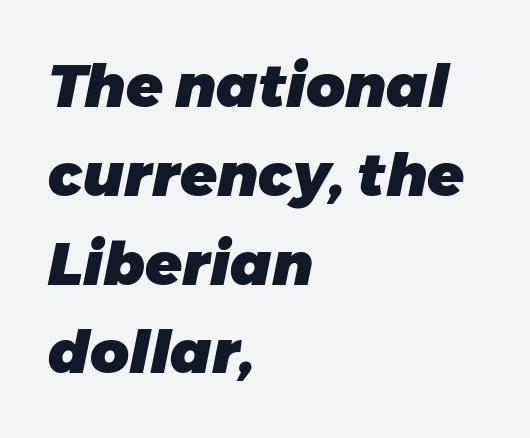
{"italic": "yes", "lean": "right", "slant_degrees": 11, "bold": "yes", "weight": "heavy", "width": "normal", "stroke_contrast": "low", "x_height": "medium", "monospaced": "no", "underline": "no", "align": "left", "line_spacing": "normal", "line_spacing_ratio": 1.48, "letter_spacing": "normal", "letter_spacing_em": 0.0, "glyph_px": 60}
